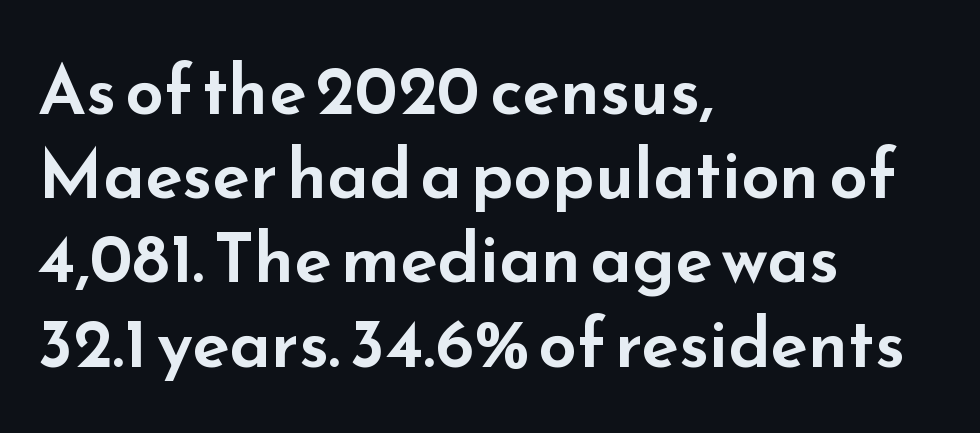
Examine the stroke ends and you'll find no serifs. The paragraph has a hard left edge and a soft right edge. Clear beneath every line of the passage. Default kerning and tracking; the words read as compact shapes.
